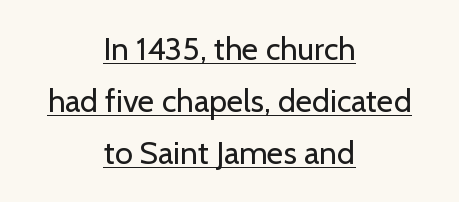
These lines are rendered in a variable-pitch font. Is the block centered? Yes — each line is placed symmetrically about the middle. Weight: not bold — regular or lighter. You could call the tracking neutral — neither tight nor loose. Grotesque or geometric, the face here clearly has no serifs.
